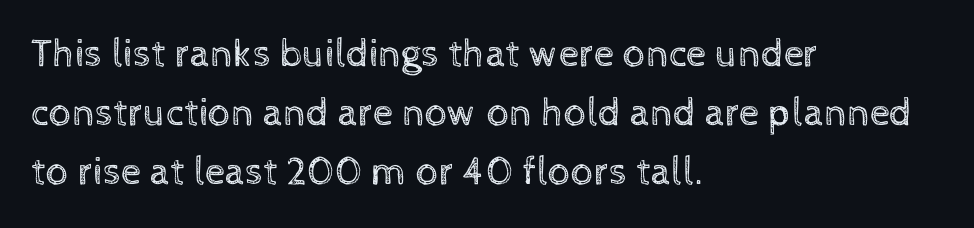
{"italic": "no", "bold": "no", "weight": "regular", "width": "normal", "x_height": "medium", "monospaced": "no", "underline": "no", "align": "left", "line_spacing": "normal", "line_spacing_ratio": 1.48, "letter_spacing": "normal", "letter_spacing_em": 0.0, "glyph_px": 40}
